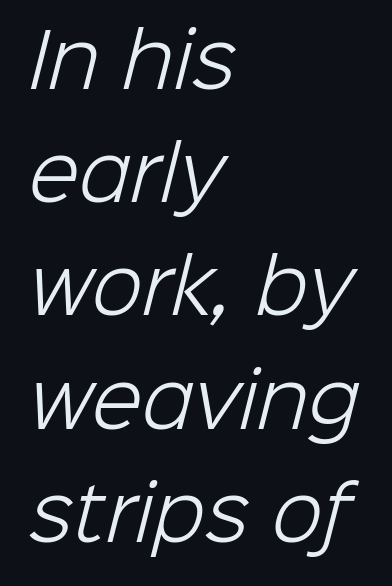
Q: Is the text bold? A: No.
Q: Is the typeface a serif or a sans-serif typeface? A: Sans-serif.
Q: Is the text underlined? A: No.
Q: How is the paragraph aligned? A: Left-aligned.
Q: Is the spacing between letters normal or unusually wide? A: Normal.
Q: Is the spacing between lines tight, normal or loose? A: Normal.
Q: Width (condensed, normal, or wide)? A: Normal.
Q: Stroke contrast? A: Low.
Q: x-height? A: Medium.
Q: Monospaced? A: No.
